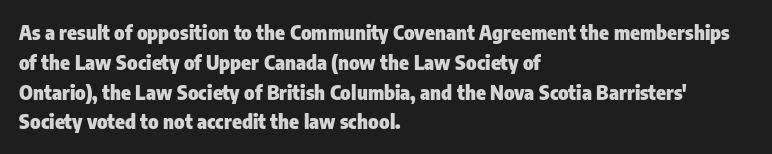
The image shows 20 px bold type, upright; set left-aligned, normal line spacing (1.49x), normal letter spacing, not underlined.
